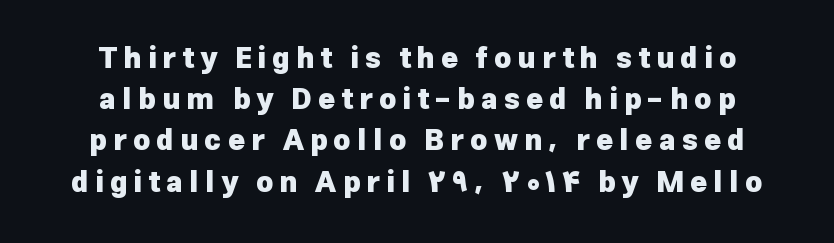
The image shows 29 px heavy sans-serif type, upright; set centered, normal line spacing (1.42x), unusually wide letter spacing (+0.21 em), not underlined; low stroke contrast and a medium x-height.
